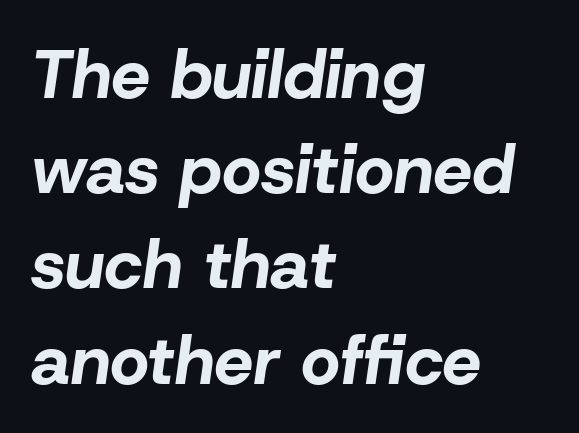
Q: Is the text bold? A: Yes.
Q: Is the text italic (slanted)? A: Yes, it leans right by about 8 degrees.
Q: Is the text underlined? A: No.
Q: How is the paragraph aligned? A: Left-aligned.
Q: Is the spacing between letters normal or unusually wide? A: Normal.
Q: Is the spacing between lines tight, normal or loose? A: Normal.
Q: Width (condensed, normal, or wide)? A: Normal.
Q: Stroke contrast? A: Low.
Q: x-height? A: Medium.
Q: Monospaced? A: No.
